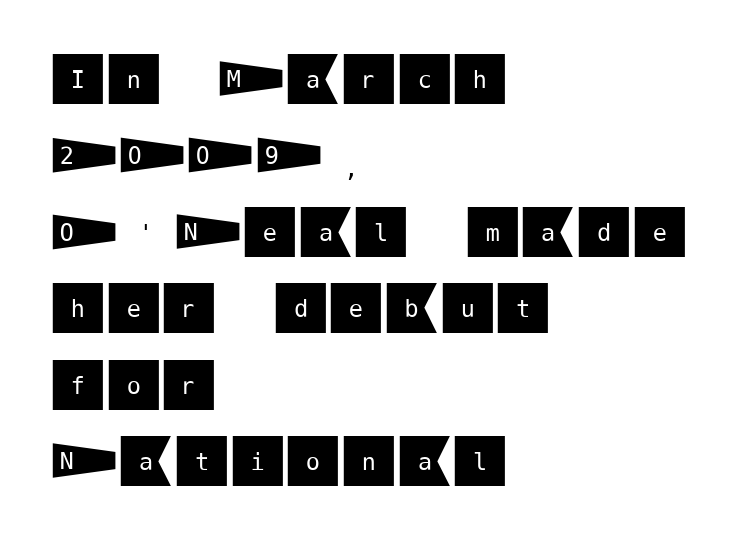
Q: Is the text italic (slanted)? A: No, it is upright.
Q: Is the typeface a serif or a sans-serif typeface? A: Sans-serif.
Q: Is the text underlined? A: No.
Q: How is the paragraph aligned? A: Left-aligned.
Q: Is the spacing between letters normal or unusually wide? A: Normal.
Q: Is the spacing between lines tight, normal or loose? A: Normal.
Q: Width (condensed, normal, or wide)? A: Normal.
Q: Stroke contrast? A: Medium.
Q: x-height? A: Large.
